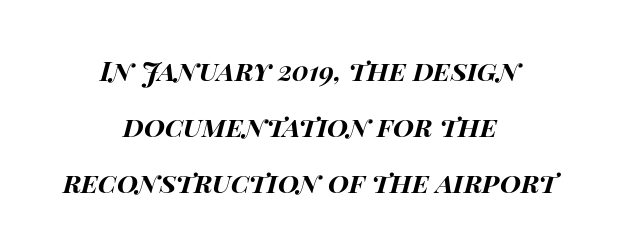
Q: Is the text bold? A: Yes.
Q: Is the text italic (slanted)? A: Yes, it leans right by about 14 degrees.
Q: Is the text underlined? A: No.
Q: How is the paragraph aligned? A: Centered.
Q: Is the spacing between letters normal or unusually wide? A: Normal.
Q: Is the spacing between lines tight, normal or loose? A: Loose.
